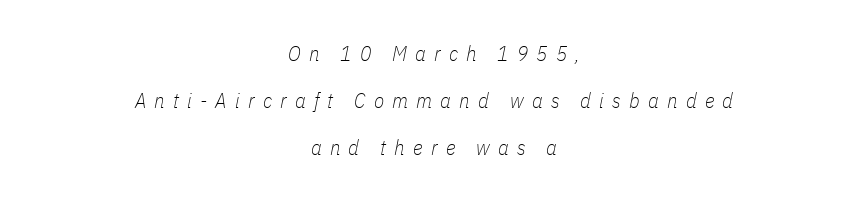
Q: Is the text bold? A: No.
Q: Is the text italic (slanted)? A: Yes, it leans right by about 11 degrees.
Q: Is the text underlined? A: No.
Q: How is the paragraph aligned? A: Centered.
Q: Is the spacing between letters normal or unusually wide? A: Unusually wide.
Q: Is the spacing between lines tight, normal or loose? A: Loose.
